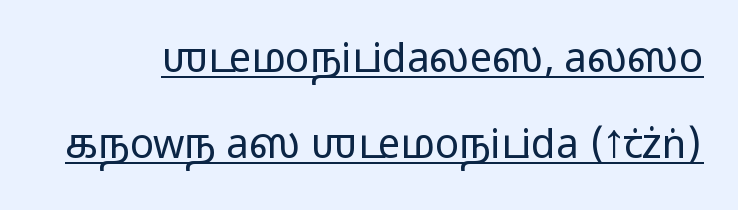
{"serif": "no", "italic": "no", "bold": "no", "weight": "light", "width": "wide", "stroke_contrast": "low", "x_height": "medium", "monospaced": "no", "underline": "yes", "line_spacing": "loose", "line_spacing_ratio": 2.14, "letter_spacing": "normal", "letter_spacing_em": 0.0, "glyph_px": 40}
